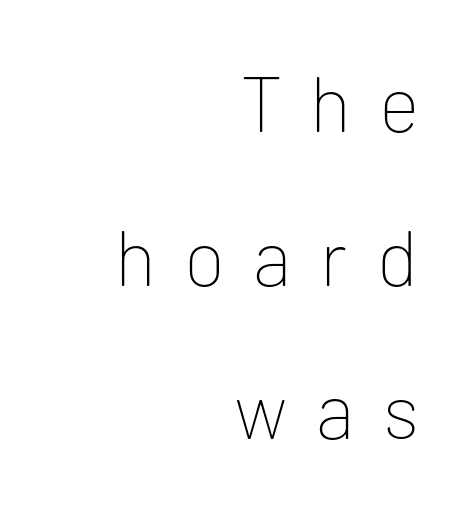
Q: Is the text bold? A: No.
Q: Is the text italic (slanted)? A: No, it is upright.
Q: Is the typeface a serif or a sans-serif typeface? A: Sans-serif.
Q: Is the text underlined? A: No.
Q: How is the paragraph aligned? A: Right-aligned.
Q: Is the spacing between letters normal or unusually wide? A: Unusually wide.
Q: Is the spacing between lines tight, normal or loose? A: Loose.
Q: Width (condensed, normal, or wide)? A: Normal.
Q: Stroke contrast? A: Low.
Q: x-height? A: Medium.
Q: Monospaced? A: No.
